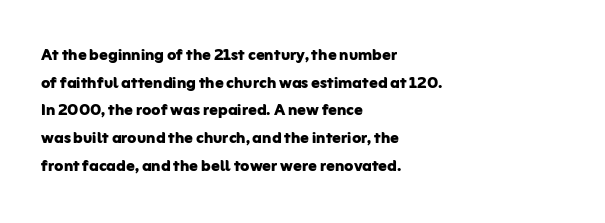
It's the straight-up-and-down kind of type. The words here are not underlined. Summary of vertical rhythm: regular, with standard interline spacing. Alignment: flush left. The rendering keeps characters at their native spacing.
